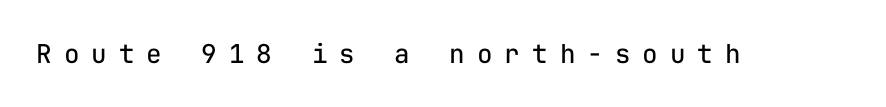
Tracking value appears strongly positive — letters spread wide. Bold? No — there's no thickening of the strokes. Nobody drew a line under any word here. Nope, not italic — everything's standing straight.
